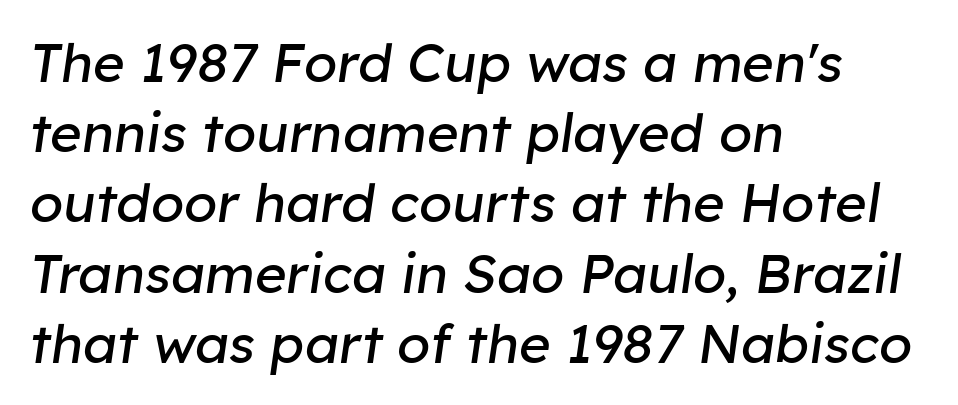
Q: Is the text bold? A: No.
Q: Is the text italic (slanted)? A: Yes, it leans right by about 8 degrees.
Q: Is the text underlined? A: No.
Q: How is the paragraph aligned? A: Left-aligned.
Q: Is the spacing between letters normal or unusually wide? A: Normal.
Q: Is the spacing between lines tight, normal or loose? A: Normal.
Q: Width (condensed, normal, or wide)? A: Normal.
Q: Stroke contrast? A: Low.
Q: x-height? A: Medium.
Q: Monospaced? A: No.
